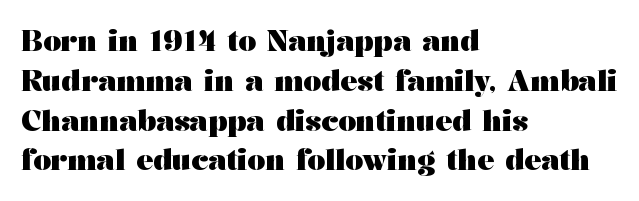
{"serif": "yes", "italic": "no", "bold": "yes", "weight": "heavy", "width": "wide", "stroke_contrast": "medium", "x_height": "medium", "monospaced": "no", "underline": "no", "align": "left", "line_spacing": "normal", "line_spacing_ratio": 1.42, "letter_spacing": "normal", "letter_spacing_em": 0.0, "glyph_px": 28}
